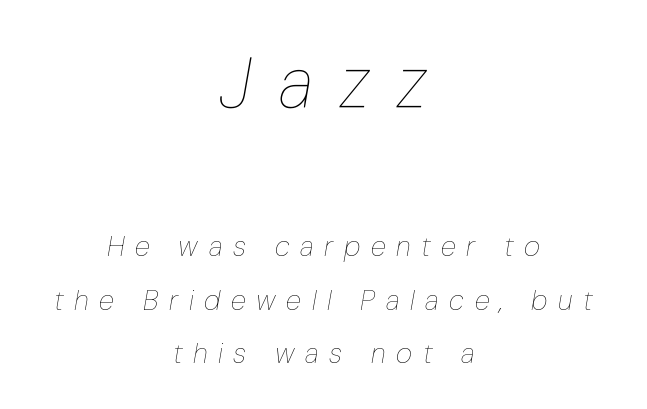
Q: Is the text bold? A: No.
Q: Is the text italic (slanted)? A: Yes, it leans right by about 10 degrees.
Q: Is the text underlined? A: No.
Q: How is the paragraph aligned? A: Centered.
Q: Is the spacing between letters normal or unusually wide? A: Unusually wide.
Q: Is the spacing between lines tight, normal or loose? A: Loose.
Q: Which block of text is set in a larger size, the first (top) or the second (bottom)? A: The first (top) one.
Q: Width (condensed, normal, or wide)? A: Condensed.
Q: Stroke contrast? A: Low.
Q: x-height? A: Medium.
Q: Monospaced? A: No.
